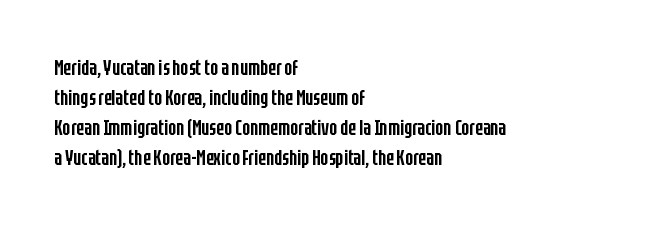
What weight is shown? A semibold, between regular and bold. Nobody touched the tracking dial on this one. This sample keeps an unexceptional amount of space between lines. The typography opts for an upright posture over an oblique one. These lines stack with their left ends in a neat column. The specimen omits any rule beneath the text block's lines.
